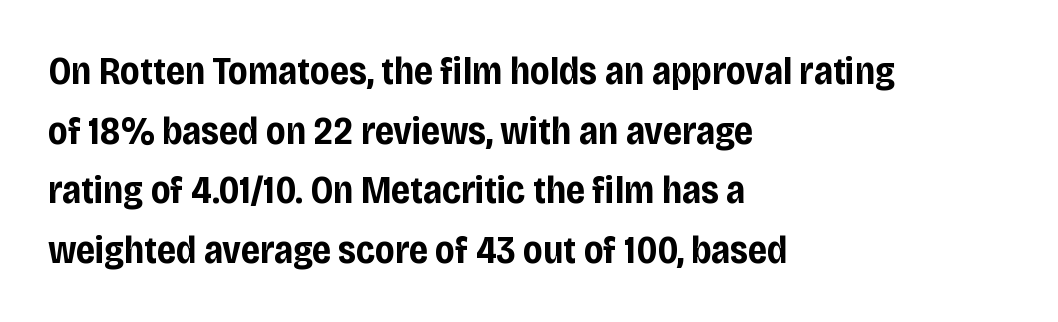
The image shows 38 px bold, condensed sans-serif type, upright; set left-aligned, normal line spacing (1.57x), normal letter spacing, not underlined; low stroke contrast and a large x-height.
